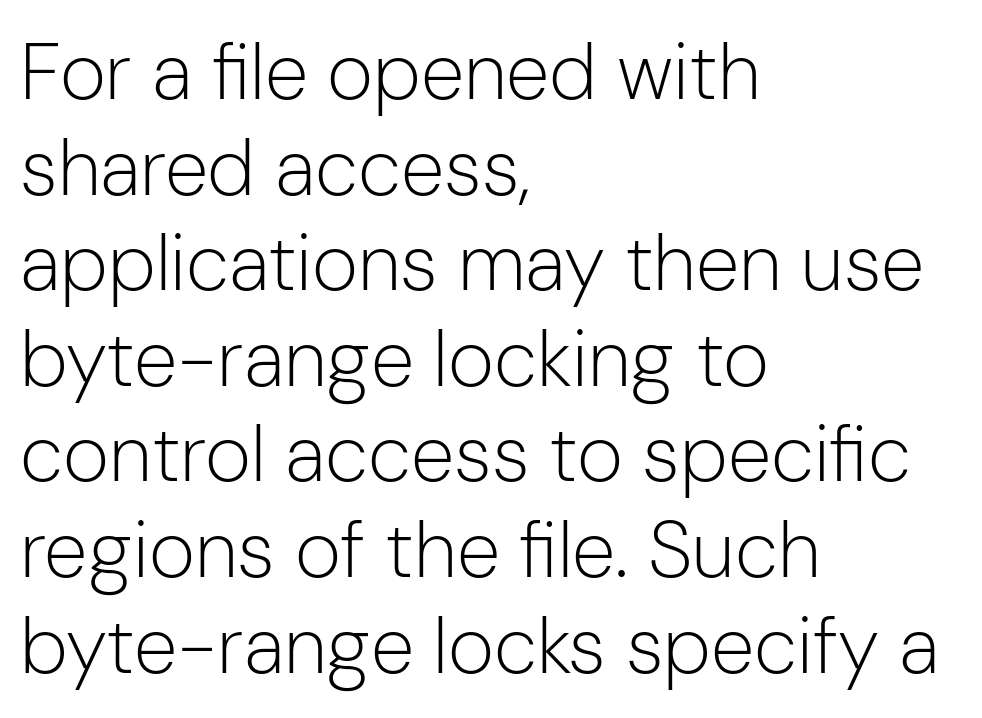
Q: Is the text bold? A: No.
Q: Is the text italic (slanted)? A: No, it is upright.
Q: Is the typeface a serif or a sans-serif typeface? A: Sans-serif.
Q: Is the text underlined? A: No.
Q: How is the paragraph aligned? A: Left-aligned.
Q: Is the spacing between letters normal or unusually wide? A: Normal.
Q: Width (condensed, normal, or wide)? A: Normal.
Q: Stroke contrast? A: Low.
Q: x-height? A: Medium.
Q: Monospaced? A: No.
